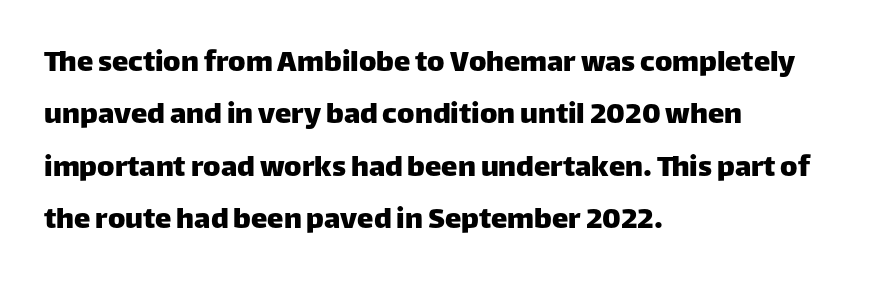
Spacing between characters is what you'd get straight out of the box. The paragraph shown leans on its left margin. Notice how the stems are strictly vertical — no italics here. You could not count columns in this text — the font is proportionally spaced.
